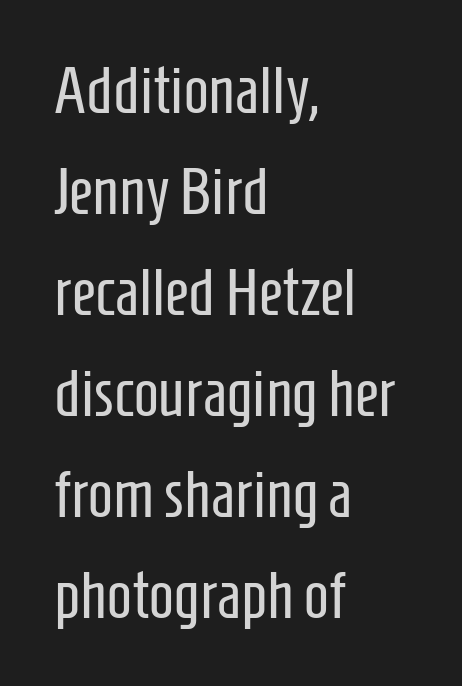
Q: Is the text bold? A: No.
Q: Is the text italic (slanted)? A: No, it is upright.
Q: Is the typeface a serif or a sans-serif typeface? A: Sans-serif.
Q: Is the text underlined? A: No.
Q: How is the paragraph aligned? A: Left-aligned.
Q: Is the spacing between letters normal or unusually wide? A: Normal.
Q: Is the spacing between lines tight, normal or loose? A: Normal.
Q: Width (condensed, normal, or wide)? A: Condensed.
Q: Stroke contrast? A: Low.
Q: x-height? A: Medium.
Q: Monospaced? A: No.
